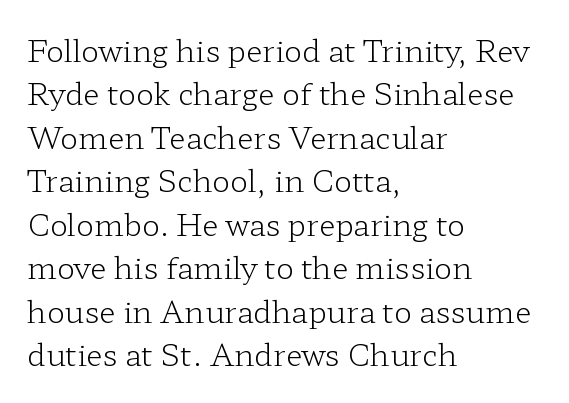
Compared with typical body copy, the letter spacing here is the same. Rows of type keep a routine distance in the vertical direction. Clear beneath every line of the passage. No letter is thick-stroked: the sample isn't bold. Each letter's strokes conclude with small projecting serifs.
